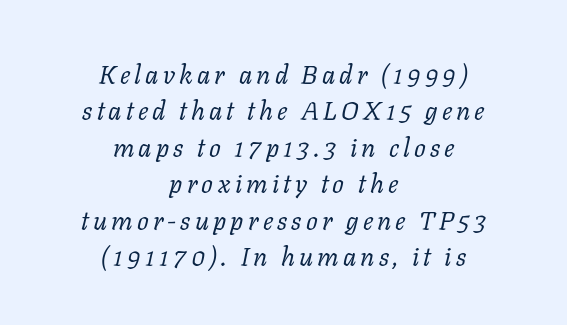
Q: Is the text bold? A: No.
Q: Is the text italic (slanted)? A: Yes, it leans right by about 11 degrees.
Q: Is the text underlined? A: No.
Q: How is the paragraph aligned? A: Centered.
Q: Is the spacing between lines tight, normal or loose? A: Normal.
